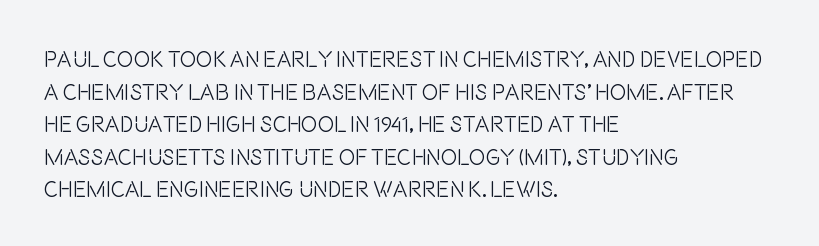
{"italic": "no", "bold": "no", "underline": "no", "align": "left", "line_spacing": "normal", "line_spacing_ratio": 1.48, "letter_spacing": "normal", "letter_spacing_em": 0.0, "glyph_px": 22}
